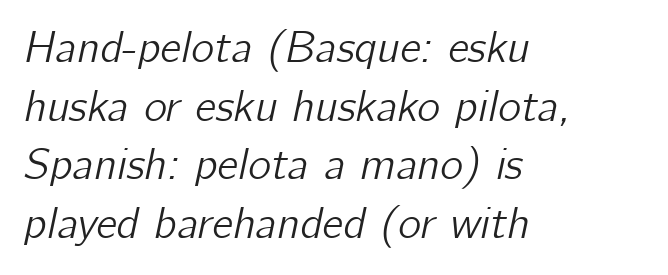
The passage shown stacks its lines at a standard gap. When letters slant like this, we call the style italic. Layout note: lines flush left. Honestly, the letter spacing is just normal — you wouldn't notice it. Looks like regular typesetting: each glyph gets only the width it needs. Check the space under the baseline: it is left empty.
